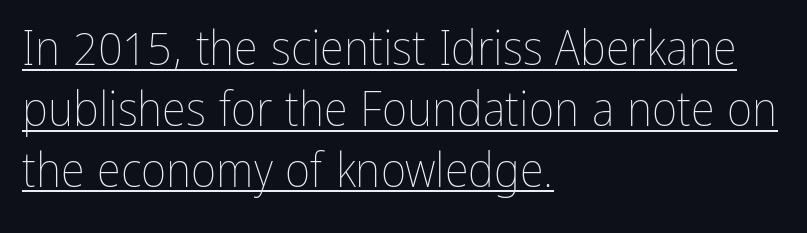
Q: Is the text bold? A: No.
Q: Is the text italic (slanted)? A: No, it is upright.
Q: Is the text underlined? A: Yes.
Q: How is the paragraph aligned? A: Left-aligned.
Q: Is the spacing between letters normal or unusually wide? A: Normal.
Q: Width (condensed, normal, or wide)? A: Condensed.
Q: Stroke contrast? A: Low.
Q: x-height? A: Medium.
Q: Monospaced? A: No.
